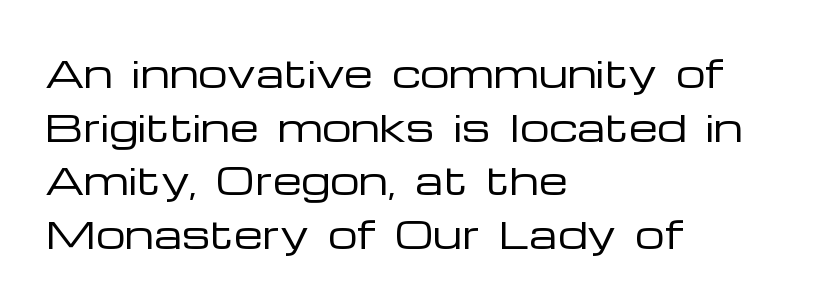
Spacing verdict: proportional, widths tailored to each character. The letters carry no serifs — their stems end cleanly without finishing strokes. Decoration check: the copy has no underline. The face looks like a standard text weight, possibly lighter. If you measured baseline to baseline, you'd find a middling distance.
